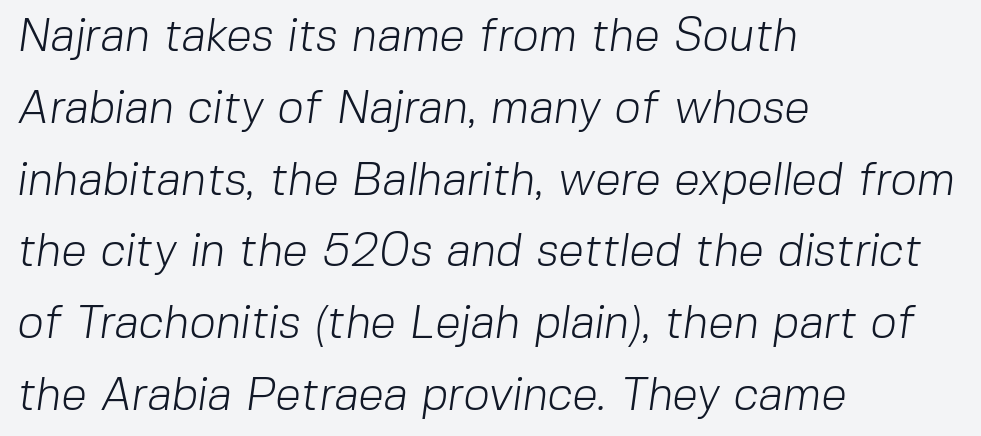
Q: Is the text bold? A: No.
Q: Is the typeface a serif or a sans-serif typeface? A: Sans-serif.
Q: Is the text underlined? A: No.
Q: How is the paragraph aligned? A: Left-aligned.
Q: Is the spacing between letters normal or unusually wide? A: Normal.
Q: Is the spacing between lines tight, normal or loose? A: Normal.
Q: Width (condensed, normal, or wide)? A: Normal.
Q: Stroke contrast? A: Low.
Q: x-height? A: Medium.
Q: Monospaced? A: No.
